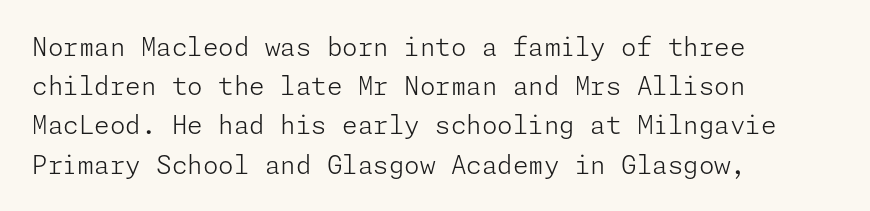
The image shows 25 px text type, upright; set left-aligned, normal line spacing (1.57x), normal letter spacing, not underlined.
